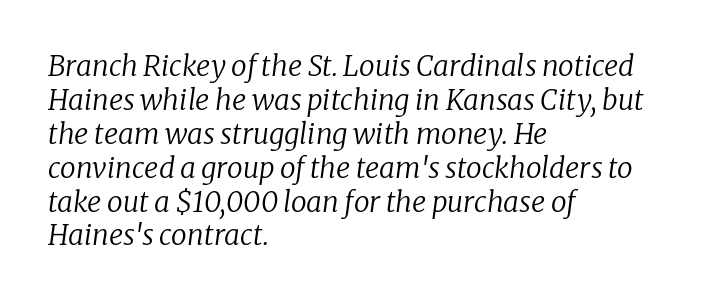
The image shows 28 px regular-weight serif type, italic (leaning right); set left-aligned, line spacing 1.21x, normal letter spacing, not underlined; low stroke contrast and a medium x-height.
